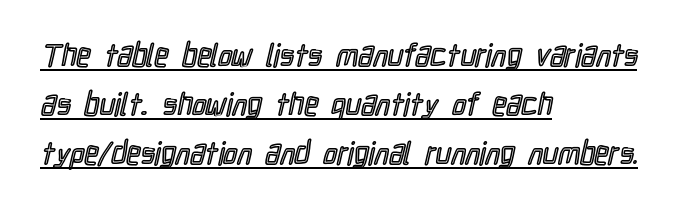
Underlining? Definitely there. The paragraph shown leans on its left margin. Do the characters align in a grid? No, the font is proportional. Honestly, the letter spacing is just normal — you wouldn't notice it. Line spacing here is normal.
